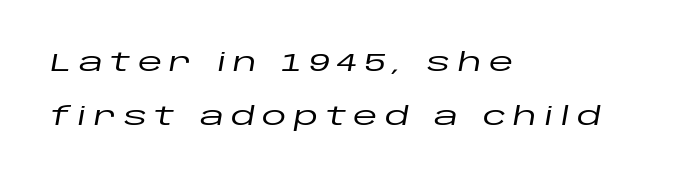
{"italic": "yes", "lean": "right", "slant_degrees": 10, "underline": "no", "align": "left", "line_spacing": "loose", "line_spacing_ratio": 2.17, "letter_spacing": "wide", "letter_spacing_em": 0.29, "glyph_px": 25}
